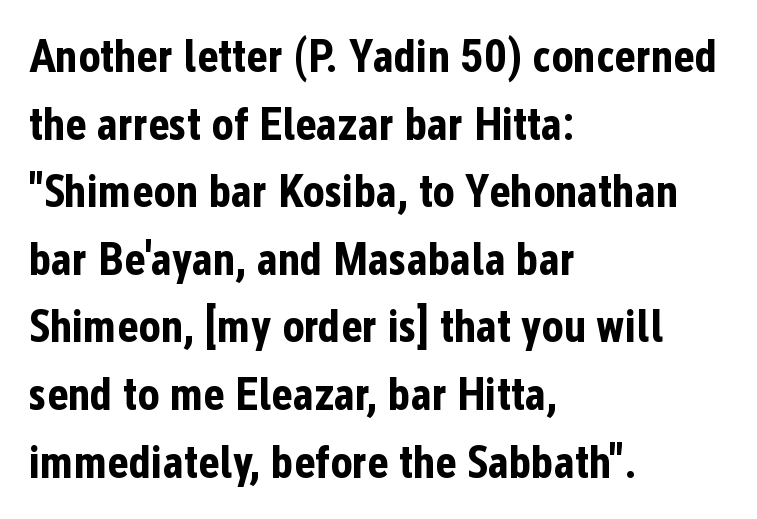
{"serif": "no", "italic": "no", "bold": "yes", "weight": "bold", "width": "condensed", "stroke_contrast": "low", "x_height": "medium", "monospaced": "no", "underline": "no", "align": "left", "line_spacing": "normal", "line_spacing_ratio": 1.47, "letter_spacing": "normal", "letter_spacing_em": 0.0, "glyph_px": 46}
